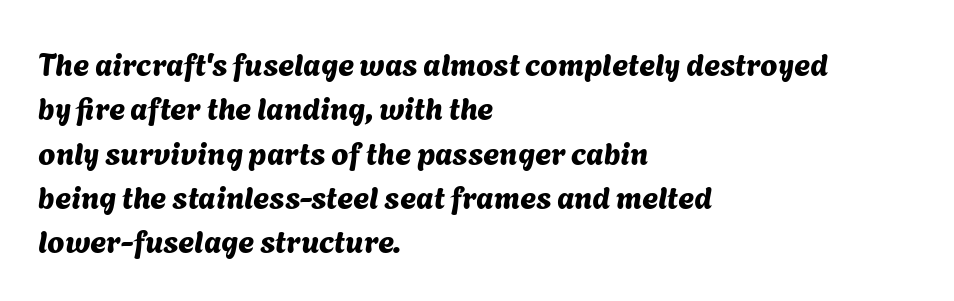
Q: Is the typeface a serif or a sans-serif typeface? A: Sans-serif.
Q: Is the text underlined? A: No.
Q: How is the paragraph aligned? A: Left-aligned.
Q: Is the spacing between letters normal or unusually wide? A: Normal.
Q: Is the spacing between lines tight, normal or loose? A: Normal.
Q: Width (condensed, normal, or wide)? A: Normal.
Q: Stroke contrast? A: Medium.
Q: x-height? A: Medium.
Q: Monospaced? A: No.
